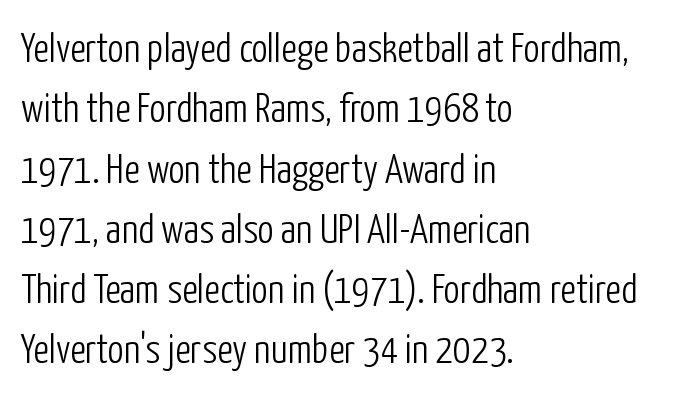
The image shows 41 px light, condensed sans-serif type, upright; set left-aligned, normal line spacing (1.47x), normal letter spacing, not underlined; low stroke contrast and a medium x-height.
